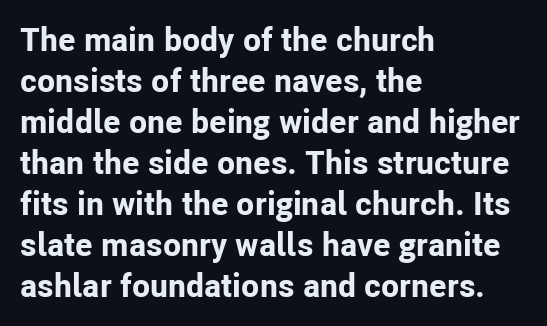
The passage shown is not underscored anywhere. Emphasis by weight is at full strength: bold. Glyph-to-glyph distance matches everyday printed text. Here the designer chose a conventional face with non-uniform glyph widths. This is the regular roman posture of the typeface.
